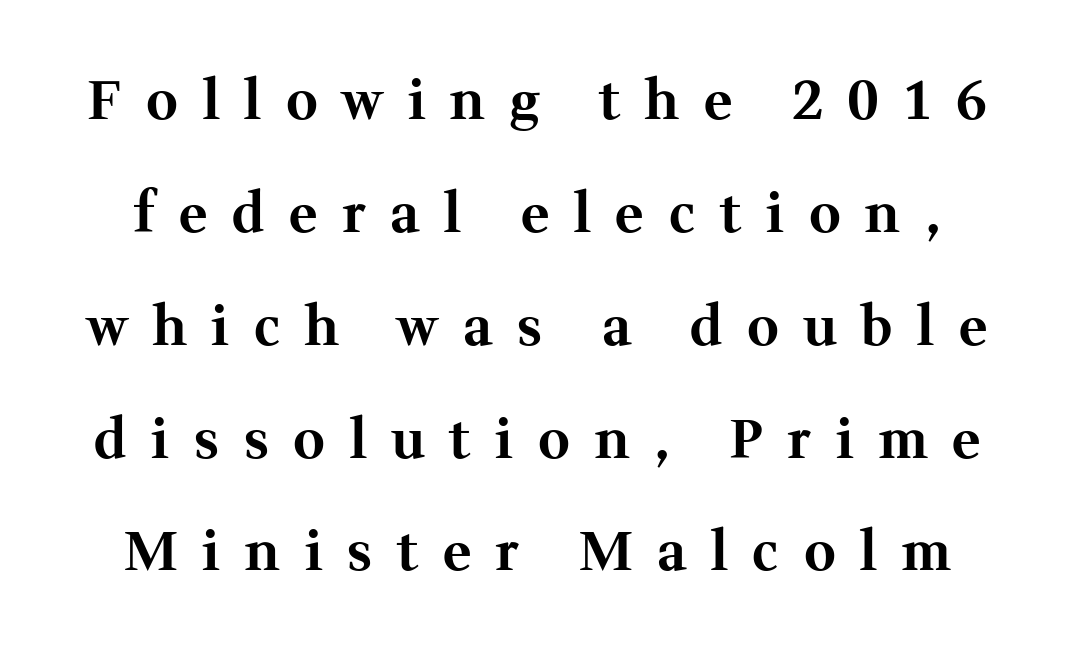
Q: Is the text bold? A: Yes.
Q: Is the text italic (slanted)? A: No, it is upright.
Q: Is the typeface a serif or a sans-serif typeface? A: Serif.
Q: Is the text underlined? A: No.
Q: Is the spacing between letters normal or unusually wide? A: Unusually wide.
Q: Is the spacing between lines tight, normal or loose? A: Loose.
Q: Width (condensed, normal, or wide)? A: Normal.
Q: Stroke contrast? A: Medium.
Q: x-height? A: Medium.
Q: Monospaced? A: No.
